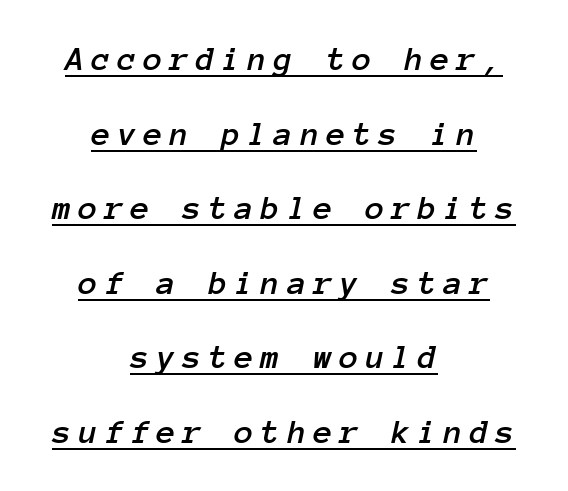
Q: Is the text italic (slanted)? A: Yes, it leans right by about 12 degrees.
Q: Is the text underlined? A: Yes.
Q: How is the paragraph aligned? A: Centered.
Q: Is the spacing between letters normal or unusually wide? A: Unusually wide.
Q: Is the spacing between lines tight, normal or loose? A: Loose.
Q: Width (condensed, normal, or wide)? A: Normal.
Q: Stroke contrast? A: Low.
Q: x-height? A: Medium.
Q: Monospaced? A: Yes.
